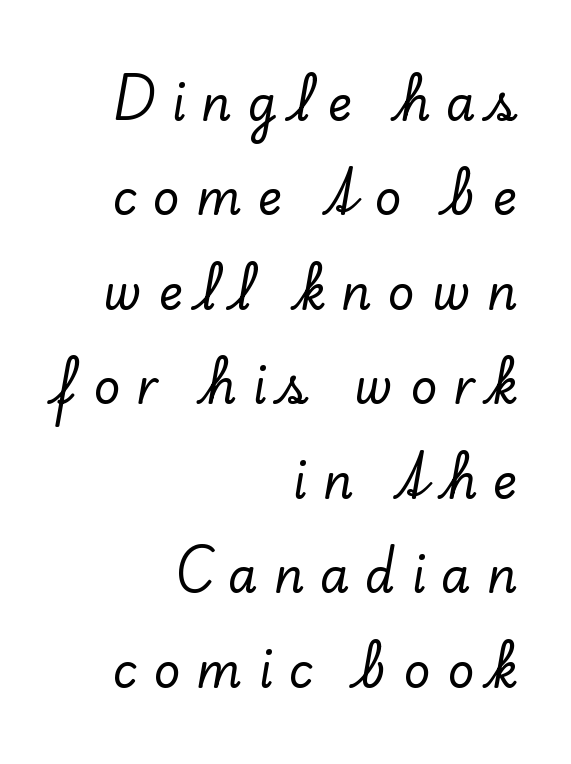
One glance says open: line gaps are wider than usual. The string is rendered with underlining switched off. Looks like regular typesetting: each glyph gets only the width it needs. Font category for this specimen: serif. A flush-right, rag-left setting is used for this passage.
